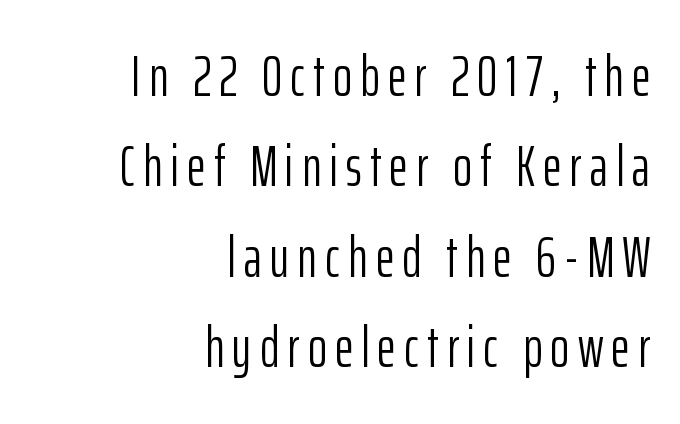
The image shows 58 px light, condensed sans-serif type, upright; set right-aligned, normal line spacing (1.56x), not underlined; low stroke contrast and a medium x-height.
